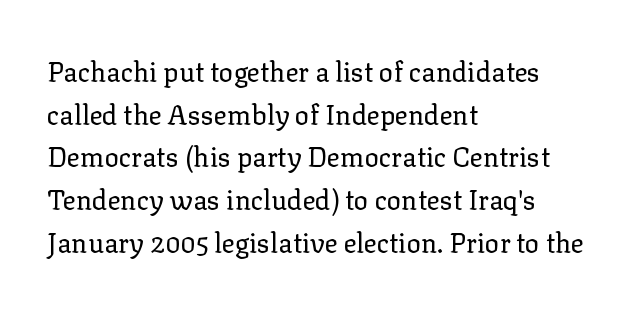
{"italic": "no", "bold": "no", "underline": "no", "align": "left", "line_spacing": "normal", "line_spacing_ratio": 1.58, "letter_spacing": "normal", "letter_spacing_em": 0.0, "glyph_px": 27}
